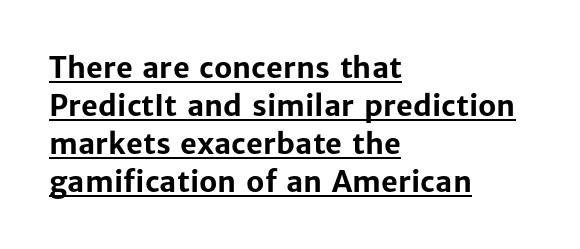
{"serif": "no", "italic": "no", "bold": "yes", "weight": "bold", "width": "normal", "stroke_contrast": "low", "x_height": "medium", "monospaced": "no", "underline": "yes", "align": "left", "line_spacing": "normal", "line_spacing_ratio": 1.31, "letter_spacing": "normal", "letter_spacing_em": 0.0, "glyph_px": 29}
